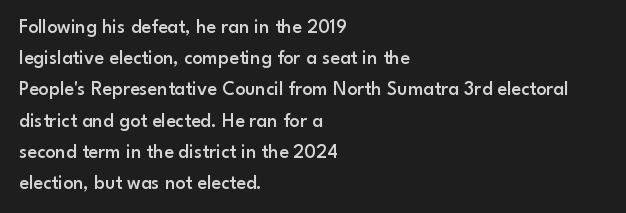
Each line starts at the same left margin while the right side varies. Default kerning and tracking; the words read as compact shapes. Notice how the stems are strictly vertical — no italics here. Compared with typical paragraphs, the rows here are spaced about the same. Has an underline been added? It has not. Strokes here are thickened, but only to semibold level.
